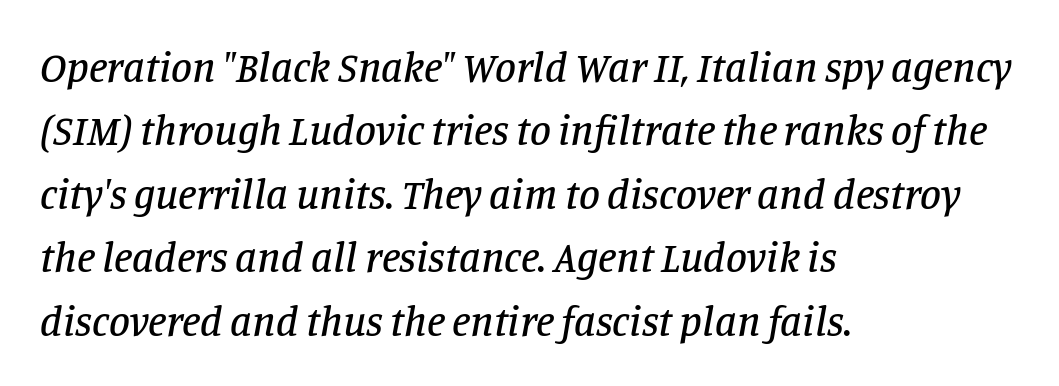
The image shows 42 px serif type, italic (leaning right); set left-aligned, normal line spacing (1.51x), normal letter spacing, not underlined; low stroke contrast and a large x-height.
